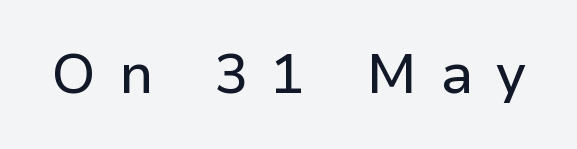
The rendering uses natural spacing where letterforms have individual widths. Glance below the letters and you will spot only blank space. Someone cranked the tracking dial way up on this one. Do the letters lean? They stand straight. Classification — sans serif.
